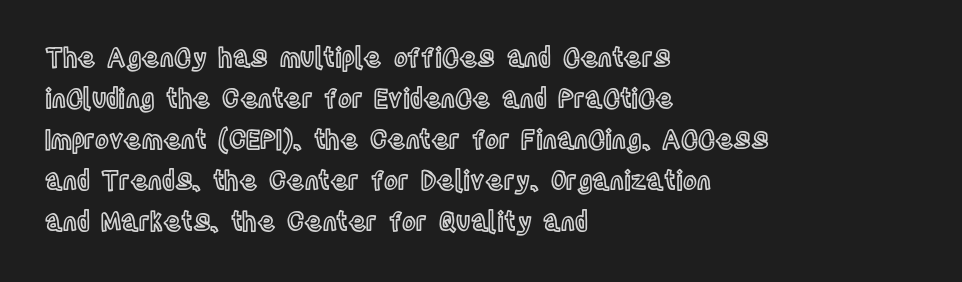
Q: Is the text italic (slanted)? A: No, it is upright.
Q: Is the text underlined? A: No.
Q: How is the paragraph aligned? A: Left-aligned.
Q: Is the spacing between letters normal or unusually wide? A: Normal.
Q: Is the spacing between lines tight, normal or loose? A: Normal.
